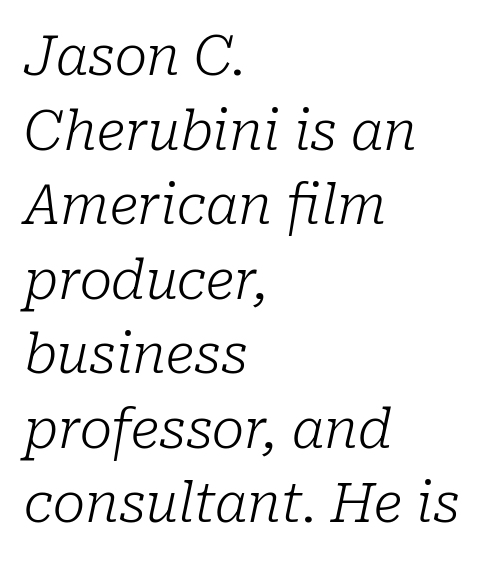
Is the stroke heavy? The answer is a plain regular-or-lighter. Do the characters align in a grid? No, the font is proportional. The rendering keeps characters at their native spacing. Would a proofreader flag this as italicized? Yes. The rendering anchors every line to the left-hand side. Is this a sans? No — the strokes have serifs.
